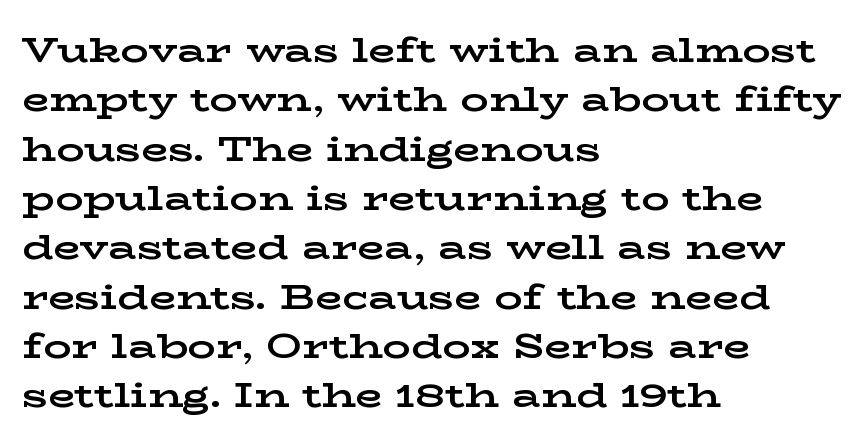
{"serif": "yes", "italic": "no", "bold": "yes", "weight": "bold", "width": "wide", "stroke_contrast": "low", "x_height": "medium", "monospaced": "no", "underline": "no", "align": "left", "line_spacing": "normal", "line_spacing_ratio": 1.41, "letter_spacing": "normal", "letter_spacing_em": 0.0, "glyph_px": 35}
